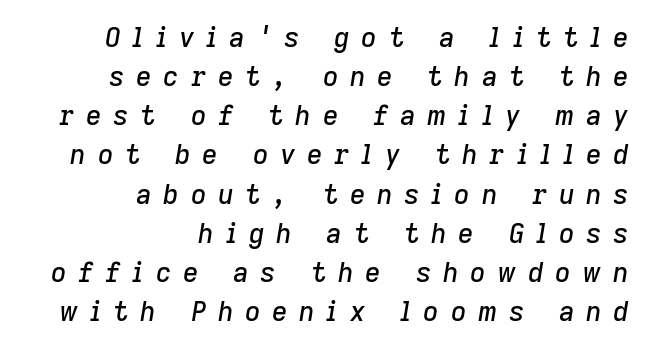
The image shows 27 px text type, italic (leaning right); set right-aligned, normal line spacing (1.45x), unusually wide letter spacing (+0.43 em), not underlined.
